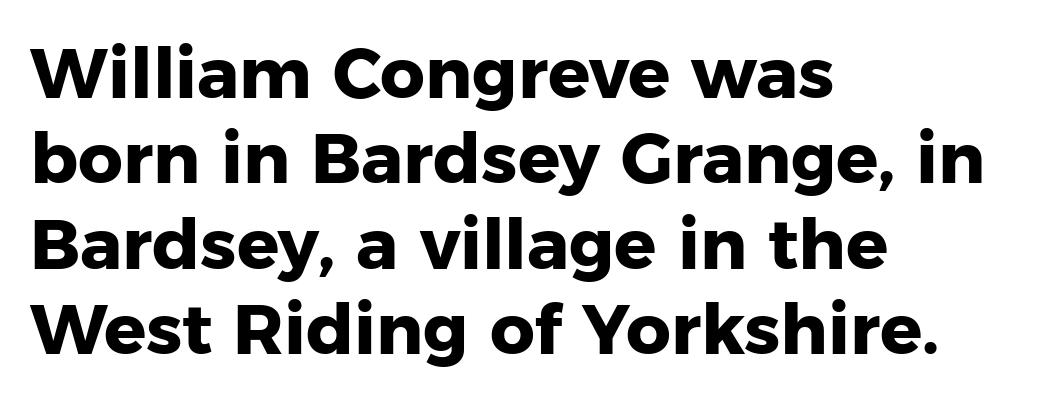
Heavy-handed strokes throughout: this text is bold. This is sans-serif lettering, the kind often seen on screens and signage. This rendering uses left alignment, leaving the right contour irregular. Ordinary non-slanted type is in use. Anything drawn beneath the words? Only blank space.
